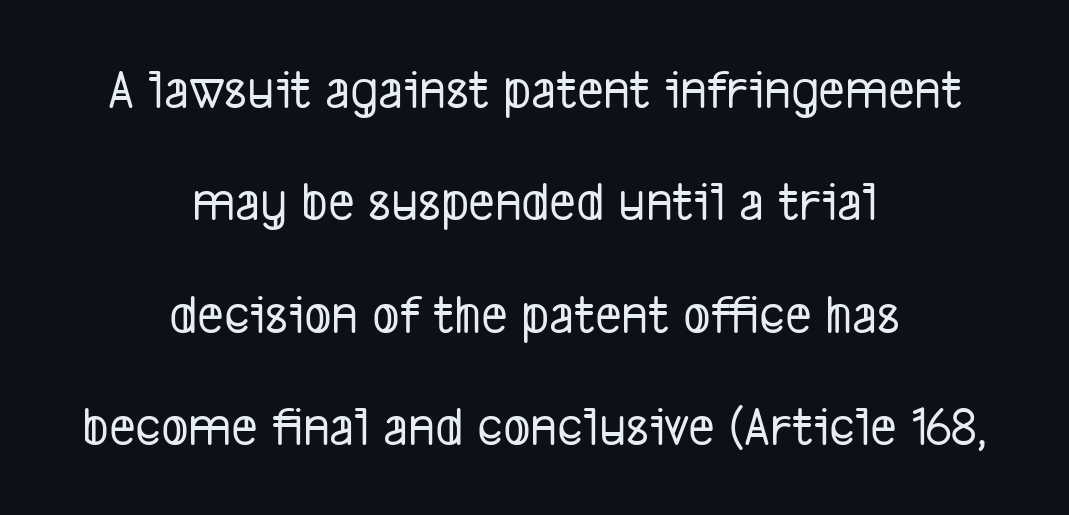
These lines are rendered in a variable-pitch font. Short note: letters normally spaced. Regarding leading, the lines here are spaced well apart. The rag falls on both sides of this text block equally.
